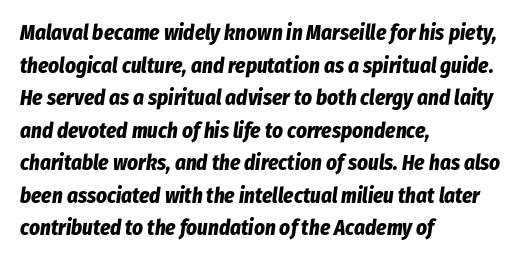
Style check: oblique. Look at the stroke-to-counter ratio: heavy, a bold. Each row of text sits above clean, open space. Nobody touched the tracking dial on this one. Compared with typical paragraphs, the rows here are spaced about the same. Compared with a centered layout, this one pins lines to the left instead.
